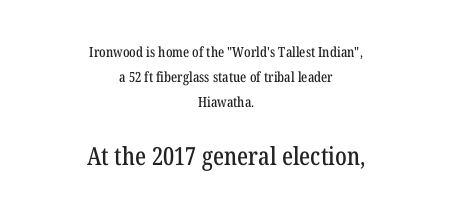
The image shows 25 px text type, upright; set centered, line spacing 1.8x, normal letter spacing, not underlined; the second (bottom) block is 1.79x larger.
